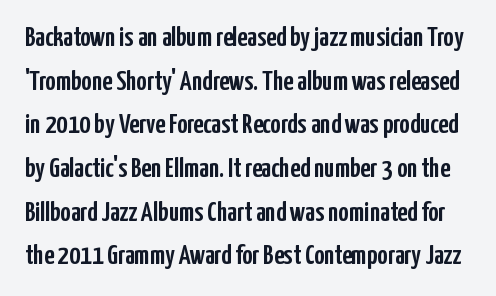
Q: Is the text italic (slanted)? A: No, it is upright.
Q: Is the typeface a serif or a sans-serif typeface? A: Sans-serif.
Q: Is the text underlined? A: No.
Q: Is the spacing between letters normal or unusually wide? A: Normal.
Q: Is the spacing between lines tight, normal or loose? A: Normal.
Q: Width (condensed, normal, or wide)? A: Condensed.
Q: Stroke contrast? A: Low.
Q: x-height? A: Medium.
Q: Monospaced? A: No.
